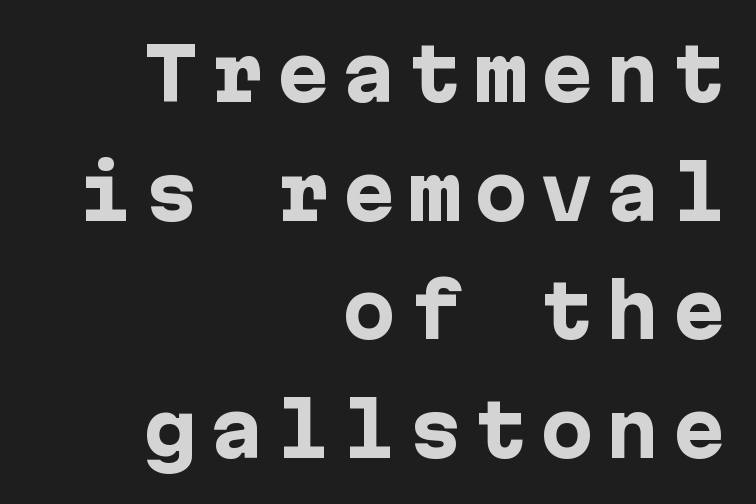
{"serif": "no", "italic": "no", "bold": "yes", "weight": "heavy", "width": "normal", "stroke_contrast": "low", "x_height": "medium", "underline": "no", "align": "right", "line_spacing": "normal", "line_spacing_ratio": 1.67, "glyph_px": 71}
